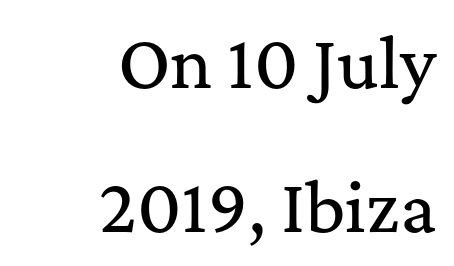
Q: Is the text italic (slanted)? A: No, it is upright.
Q: Is the typeface a serif or a sans-serif typeface? A: Serif.
Q: Is the text underlined? A: No.
Q: How is the paragraph aligned? A: Right-aligned.
Q: Is the spacing between letters normal or unusually wide? A: Normal.
Q: Is the spacing between lines tight, normal or loose? A: Loose.
Q: Width (condensed, normal, or wide)? A: Normal.
Q: Stroke contrast? A: Medium.
Q: x-height? A: Medium.
Q: Monospaced? A: No.
